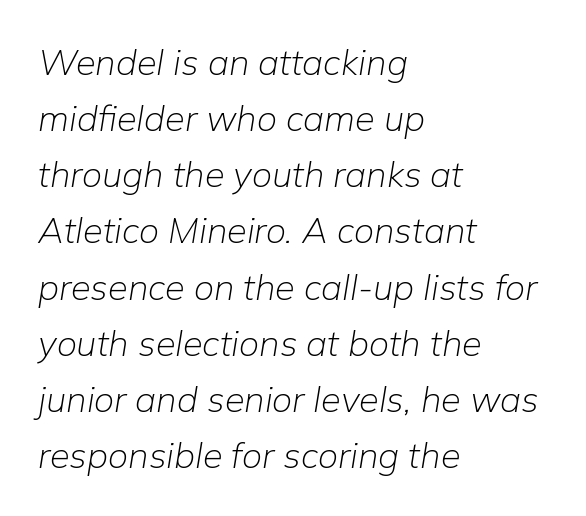
{"italic": "yes", "lean": "right", "slant_degrees": 9, "bold": "no", "weight": "light", "width": "normal", "stroke_contrast": "low", "x_height": "medium", "monospaced": "no", "underline": "no", "align": "left", "line_spacing": "normal", "line_spacing_ratio": 1.56, "letter_spacing": "normal", "letter_spacing_em": 0.0, "glyph_px": 36}
